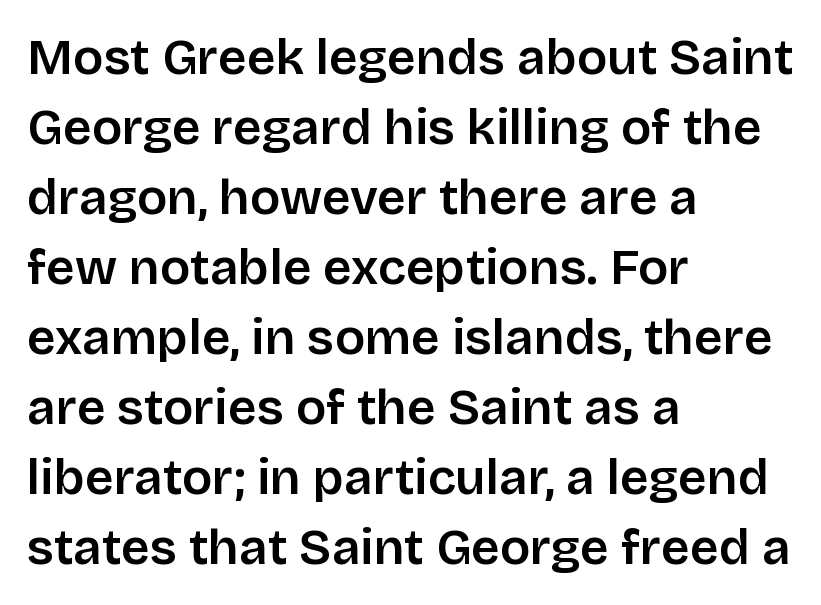
Q: Is the text bold? A: Semi-bold.
Q: Is the text italic (slanted)? A: No, it is upright.
Q: Is the typeface a serif or a sans-serif typeface? A: Sans-serif.
Q: Is the text underlined? A: No.
Q: How is the paragraph aligned? A: Left-aligned.
Q: Is the spacing between letters normal or unusually wide? A: Normal.
Q: Is the spacing between lines tight, normal or loose? A: Normal.
Q: Width (condensed, normal, or wide)? A: Normal.
Q: Stroke contrast? A: Low.
Q: x-height? A: Large.
Q: Monospaced? A: No.
